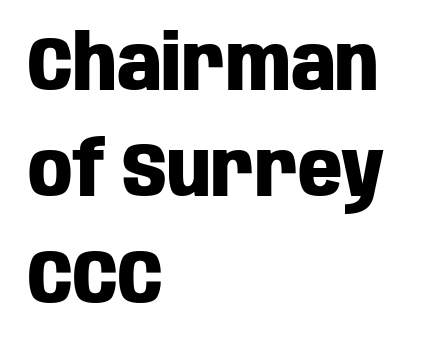
Tall strokes in this sample are plumb rather than angled. If you drew a ruler down the left edge, every line would touch it. Each new line begins a customary step beneath the previous one. A full-strength bold gives these letters their thick strokes. The type family on display is of the sans-serif kind. The letters advance in unequal steps, a hallmark of proportional type.
